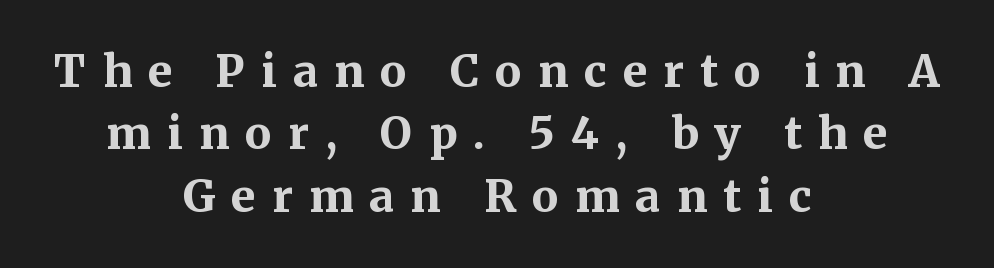
{"serif": "yes", "italic": "no", "bold": "yes", "weight": "bold", "width": "normal", "stroke_contrast": "medium", "x_height": "medium", "monospaced": "no", "underline": "no", "align": "center", "line_spacing": "normal", "line_spacing_ratio": 1.42, "letter_spacing": "wide", "letter_spacing_em": 0.37, "glyph_px": 44}
